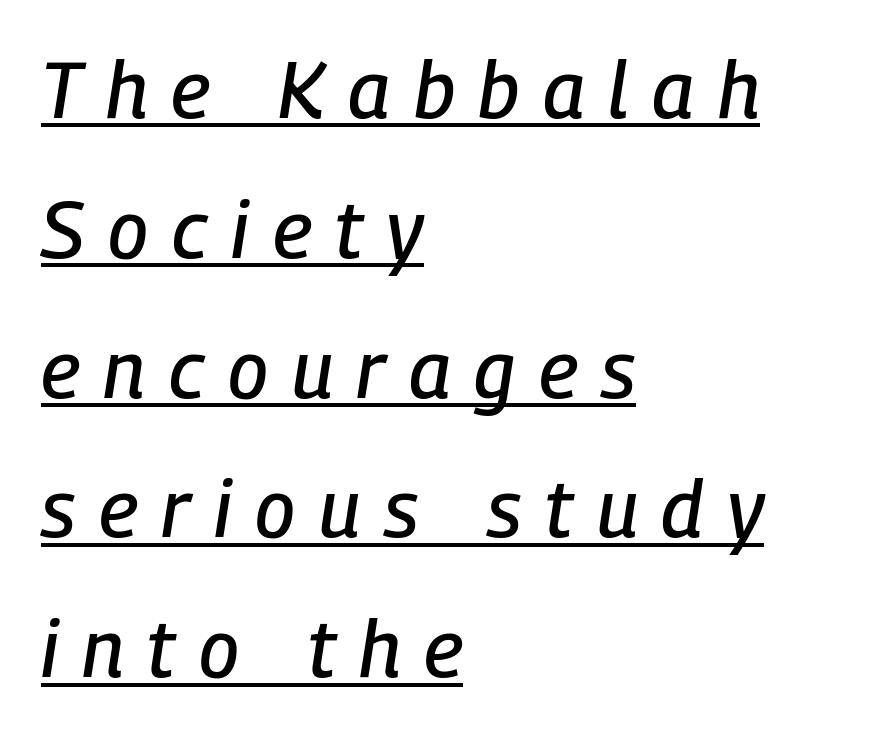
Q: Is the text italic (slanted)? A: Yes, it leans right by about 9 degrees.
Q: Is the text underlined? A: Yes.
Q: How is the paragraph aligned? A: Left-aligned.
Q: Is the spacing between letters normal or unusually wide? A: Unusually wide.
Q: Width (condensed, normal, or wide)? A: Condensed.
Q: Stroke contrast? A: Low.
Q: x-height? A: Medium.
Q: Monospaced? A: No.
